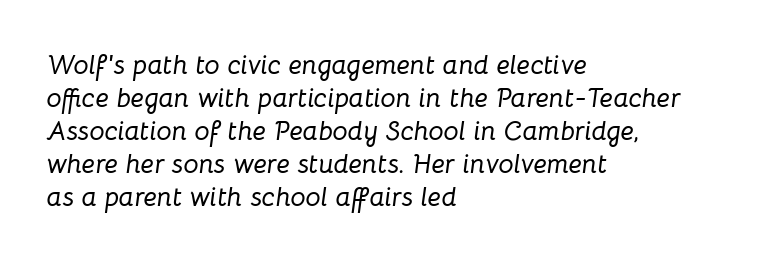
{"italic": "yes", "lean": "right", "slant_degrees": 8, "underline": "no", "align": "left", "line_spacing_ratio": 1.22, "letter_spacing": "normal", "letter_spacing_em": 0.0, "glyph_px": 27}
